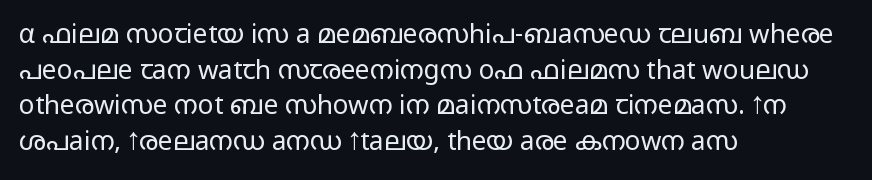
The line texture is even and compact thanks to regular tracking. Honestly, the row spacing looks completely unremarkable. Every row of glyphs begins at an identical x-position on the left. The letters stand straight up with perfectly vertical stems. Stroke thickness stays within the range of a standard reading face or lighter. Unmarked baselines from the first word to the last.
